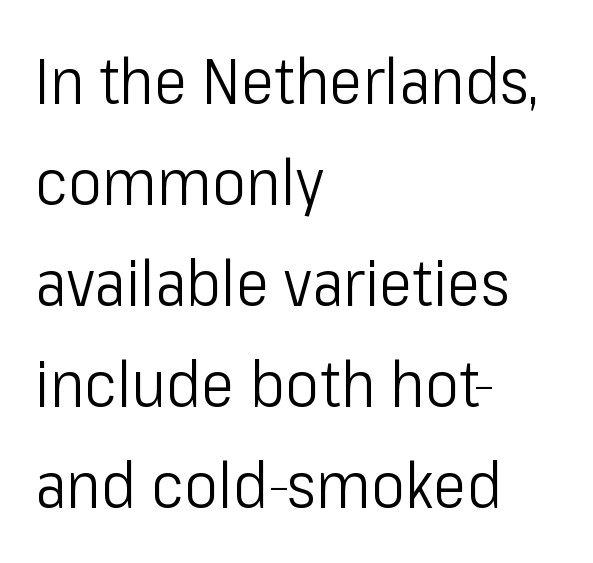
{"serif": "no", "italic": "no", "bold": "no", "weight": "light", "width": "condensed", "stroke_contrast": "low", "x_height": "medium", "monospaced": "no", "underline": "no", "align": "left", "line_spacing": "normal", "line_spacing_ratio": 1.58, "letter_spacing": "normal", "letter_spacing_em": 0.0, "glyph_px": 64}
